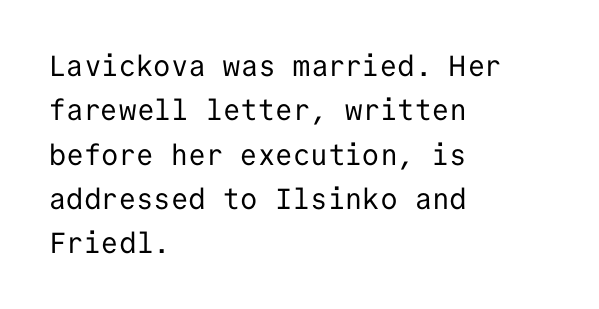
The image shows 29 px regular-weight sans-serif type, upright, monospaced; set left-aligned, normal line spacing (1.53x), normal letter spacing, not underlined; low stroke contrast and a medium x-height.
